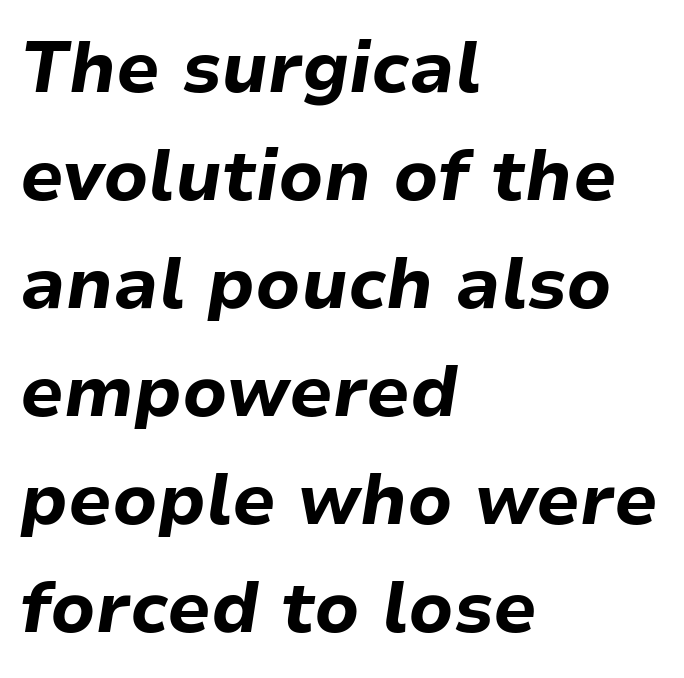
The image shows 71 px bold type, italic (leaning right); set left-aligned, normal line spacing (1.52x), normal letter spacing, not underlined; low stroke contrast and a medium x-height.
